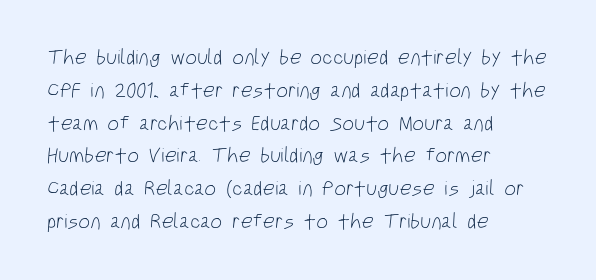
The image shows 21 px text type; set left-aligned, normal line spacing (1.56x), normal letter spacing, not underlined.
